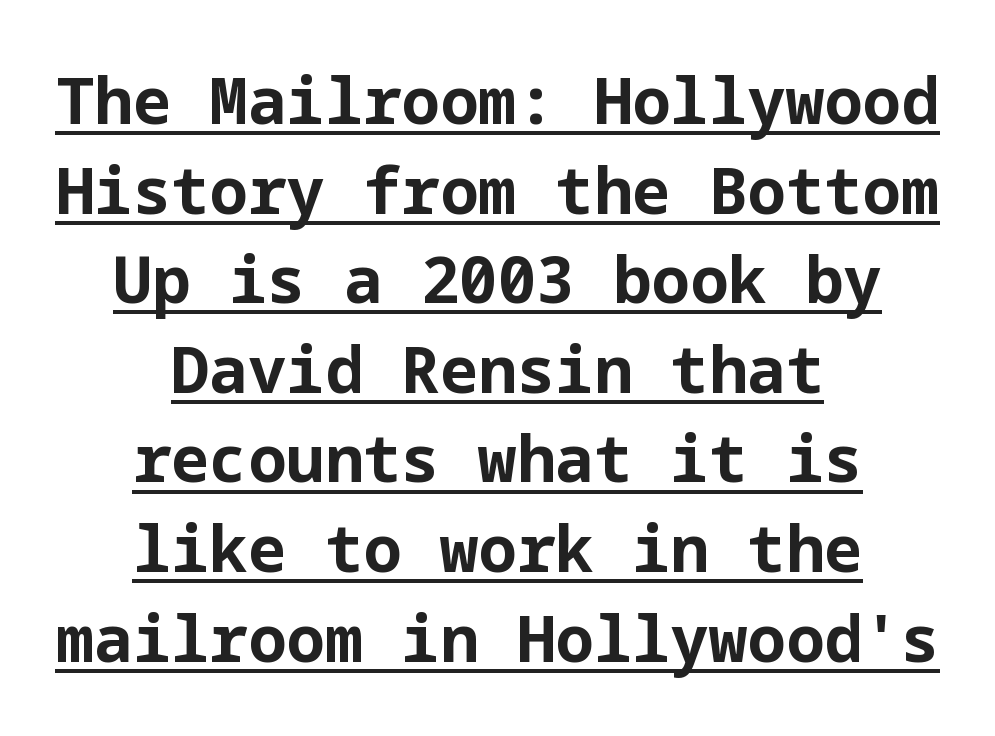
The lines are quadded center. The rendering shows plain stroke endings on the letterforms — a sans-serif design. Evenly set lines give the paragraph a standard silhouette. Caption: standard tracking, unaltered. Notice how the stems are strictly vertical — no italics here.
